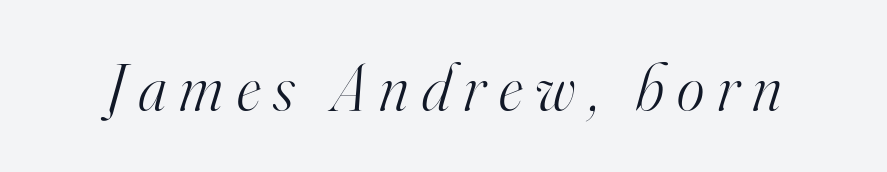
The image shows 66 px light serif type, italic (leaning right); set unusually wide letter spacing (+0.2 em), not underlined; high stroke contrast and a small x-height.
